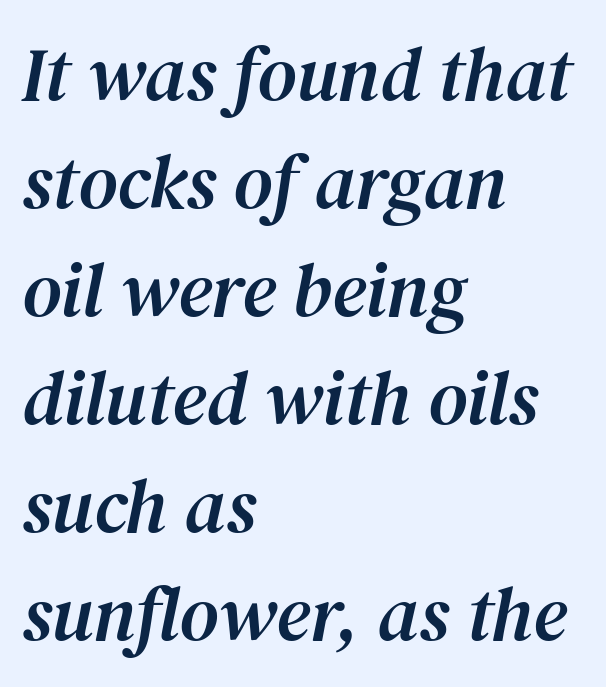
The image shows 76 px serif type, italic (leaning right); set left-aligned, normal line spacing (1.42x), normal letter spacing, not underlined; medium stroke contrast and a medium x-height.
